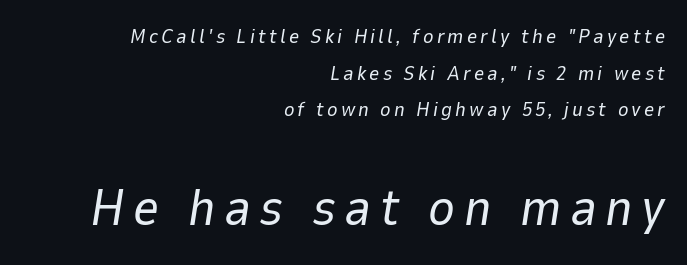
{"italic": "yes", "lean": "right", "slant_degrees": 9, "bold": "no", "weight": "regular", "width": "normal", "stroke_contrast": "low", "x_height": "medium", "monospaced": "no", "underline": "no", "align": "right", "line_spacing_ratio": 1.83, "larger_block": "second", "size_ratio": 2.55, "glyph_px": 51}
